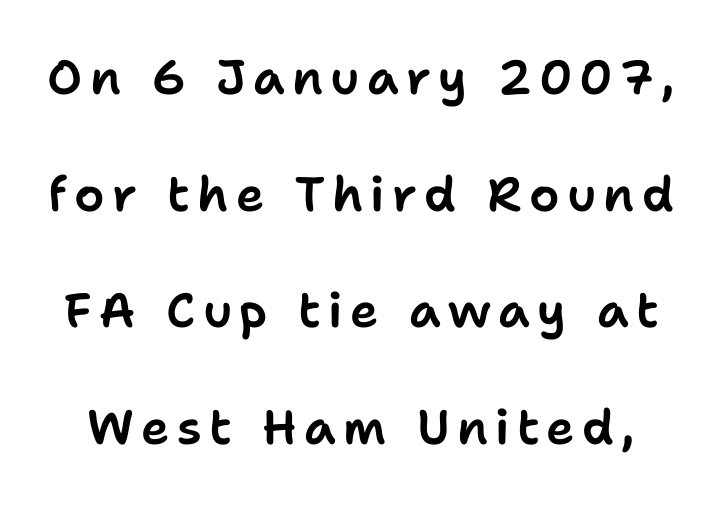
Q: Is the text italic (slanted)? A: No, it is upright.
Q: Is the typeface a serif or a sans-serif typeface? A: Sans-serif.
Q: Is the text underlined? A: No.
Q: Is the spacing between lines tight, normal or loose? A: Loose.
Q: Width (condensed, normal, or wide)? A: Normal.
Q: Stroke contrast? A: Low.
Q: x-height? A: Medium.
Q: Monospaced? A: No.
